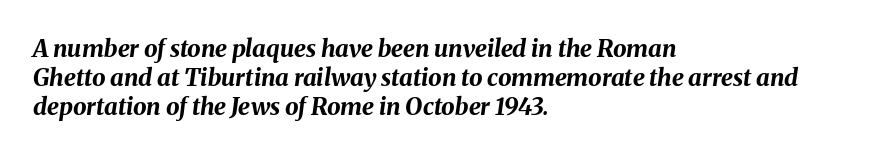
Q: Is the text bold? A: Yes.
Q: Is the text italic (slanted)? A: Yes, it leans right by about 8 degrees.
Q: Is the text underlined? A: No.
Q: How is the paragraph aligned? A: Left-aligned.
Q: Is the spacing between letters normal or unusually wide? A: Normal.
